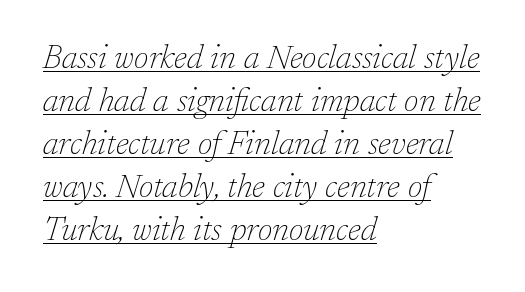
Q: Is the text bold? A: No.
Q: Is the text italic (slanted)? A: Yes, it leans right by about 17 degrees.
Q: Is the typeface a serif or a sans-serif typeface? A: Serif.
Q: Is the text underlined? A: Yes.
Q: How is the paragraph aligned? A: Left-aligned.
Q: Is the spacing between letters normal or unusually wide? A: Normal.
Q: Is the spacing between lines tight, normal or loose? A: Normal.
Q: Width (condensed, normal, or wide)? A: Normal.
Q: Stroke contrast? A: Low.
Q: x-height? A: Medium.
Q: Monospaced? A: No.
